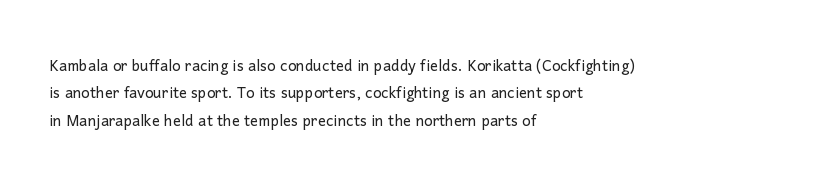
Q: Is the text bold? A: No.
Q: Is the text italic (slanted)? A: No, it is upright.
Q: Is the text underlined? A: No.
Q: How is the paragraph aligned? A: Left-aligned.
Q: Is the spacing between letters normal or unusually wide? A: Normal.
Q: Is the spacing between lines tight, normal or loose? A: Normal.
